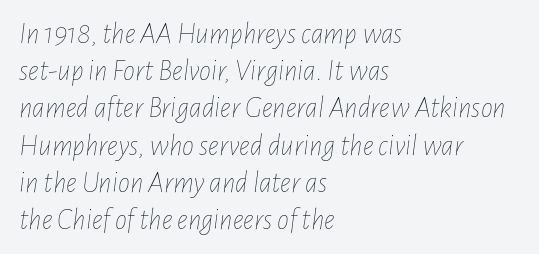
The tracking reads as untouched default to a designer's eye. A quiet, ordinary-to-light weight characterises the typeface. Spacing verdict: proportional, widths tailored to each character. Emphasis-style slanted type is in use. Casual observation: everything's shoved over to the left. Rule under the text: the space is simply empty.
